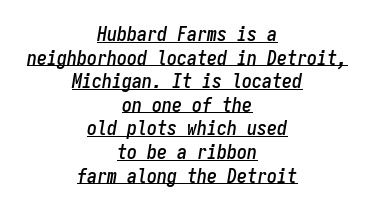
Q: Is the text italic (slanted)? A: Yes, it leans right by about 9 degrees.
Q: Is the text underlined? A: Yes.
Q: How is the paragraph aligned? A: Centered.
Q: Is the spacing between letters normal or unusually wide? A: Normal.
